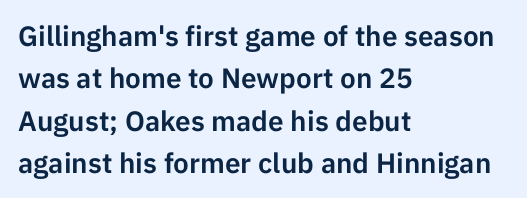
These lines sit exactly where default settings would place them. The rendering keeps characters at their native spacing. Style check: upright. Font category for this specimen: sans-serif. The typesetter chose a ragged-right arrangement here.
